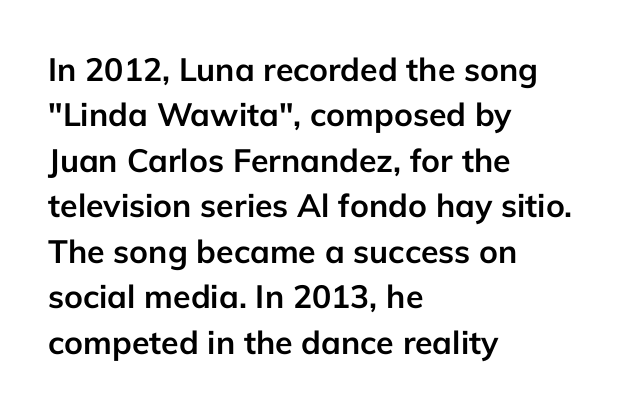
{"serif": "no", "italic": "no", "bold": "yes", "weight": "semibold", "width": "normal", "stroke_contrast": "low", "x_height": "medium", "monospaced": "no", "underline": "no", "align": "left", "line_spacing": "normal", "line_spacing_ratio": 1.42, "letter_spacing": "normal", "letter_spacing_em": 0.0, "glyph_px": 32}
